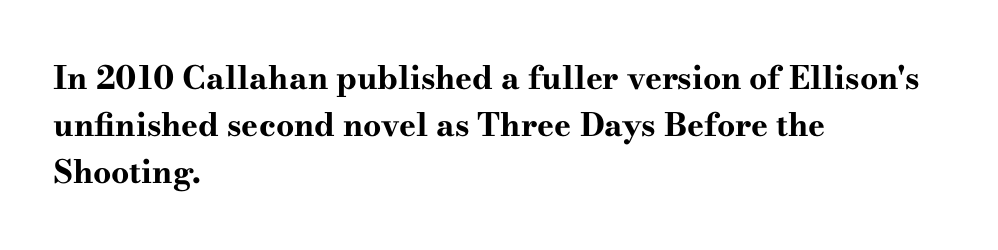
The image shows 32 px bold, wide serif type, upright; set left-aligned, normal line spacing (1.47x), normal letter spacing, not underlined; high stroke contrast and a small x-height.
